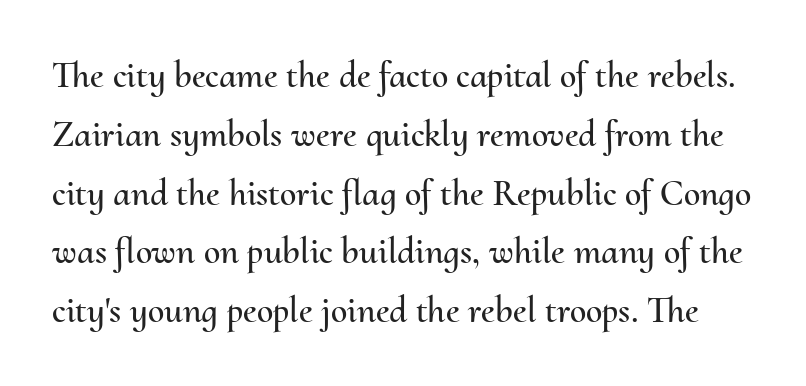
Q: Is the text italic (slanted)? A: No, it is upright.
Q: Is the text underlined? A: No.
Q: Is the spacing between letters normal or unusually wide? A: Normal.
Q: Is the spacing between lines tight, normal or loose? A: Normal.
Q: Width (condensed, normal, or wide)? A: Normal.
Q: Stroke contrast? A: Medium.
Q: x-height? A: Small.
Q: Monospaced? A: No.
